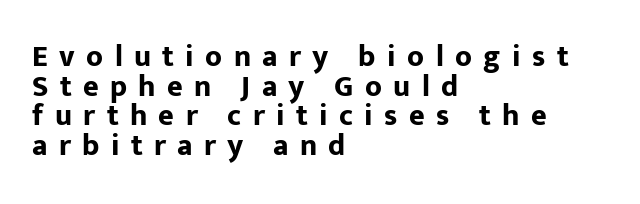
How are the letters spaced? Widely, with obvious added tracking. No italicization has been applied; the sample stays upright. These lines stack with their left ends in a neat column. What's the leading like? Squeezed, with rows nearly overlapping.
